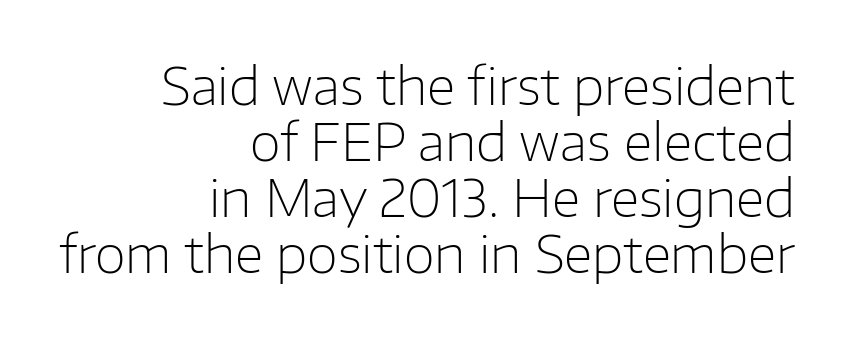
The image shows 51 px light sans-serif type, upright; set right-aligned, tight line spacing (1.1x), normal letter spacing, not underlined; low stroke contrast and a medium x-height.
